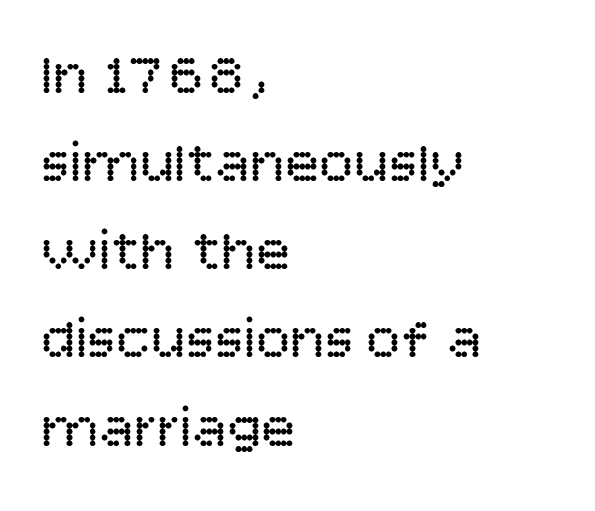
The designer went with a sans here, leaving each stem footless. Italic: no, the glyphs are upright roman. Interline gaps are of average width in this sample. Varying glyph widths throughout — classic text-font behaviour. Caption: face not bold, strokes unweighted.
